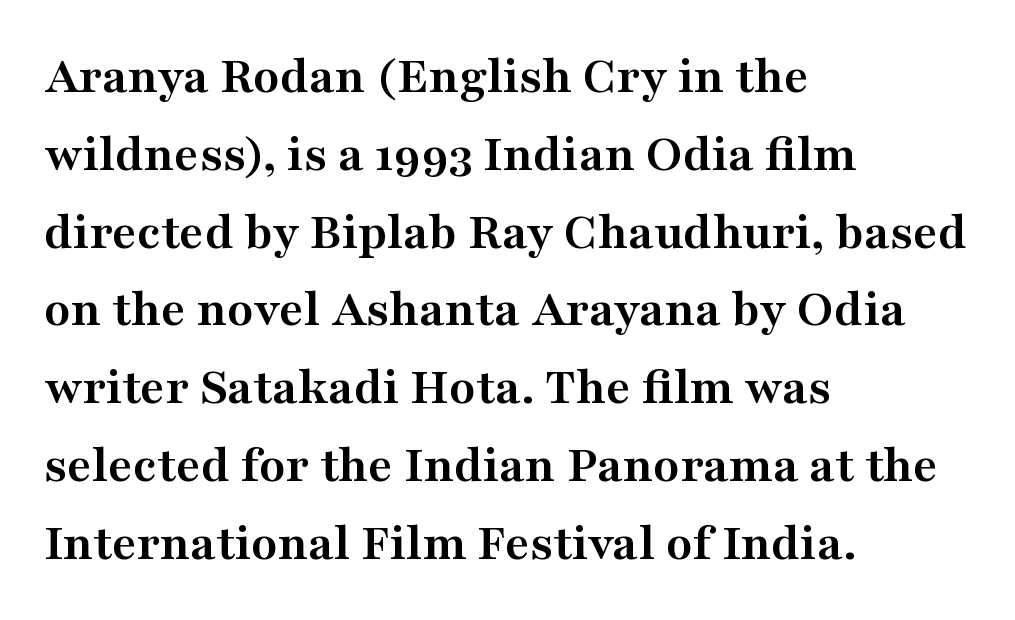
The image shows 54 px semibold, wide serif type, upright; set left-aligned, normal line spacing (1.44x), normal letter spacing, not underlined; medium stroke contrast and a medium x-height.
